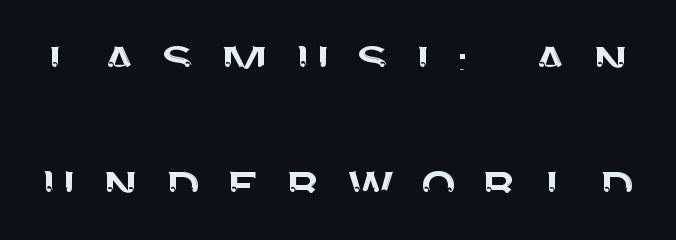
Varying glyph widths throughout — classic text-font behaviour. Typographically, this falls in the sans-serif category. Compared with typical paragraphs, the rows here are farther apart. Posture: vertical. The tracking jumps out immediately: characters are airy and widely separated.
